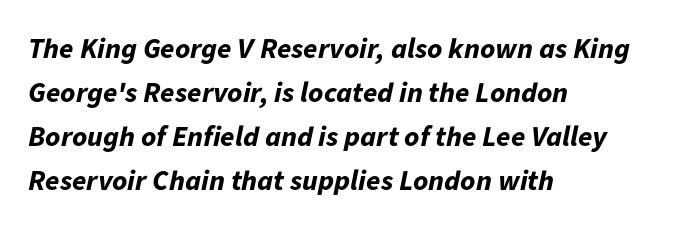
{"italic": "yes", "lean": "right", "slant_degrees": 11, "bold": "yes", "weight": "bold", "width": "normal", "stroke_contrast": "low", "x_height": "medium", "monospaced": "no", "underline": "no", "align": "left", "line_spacing": "normal", "line_spacing_ratio": 1.52, "letter_spacing": "normal", "letter_spacing_em": 0.0, "glyph_px": 29}
